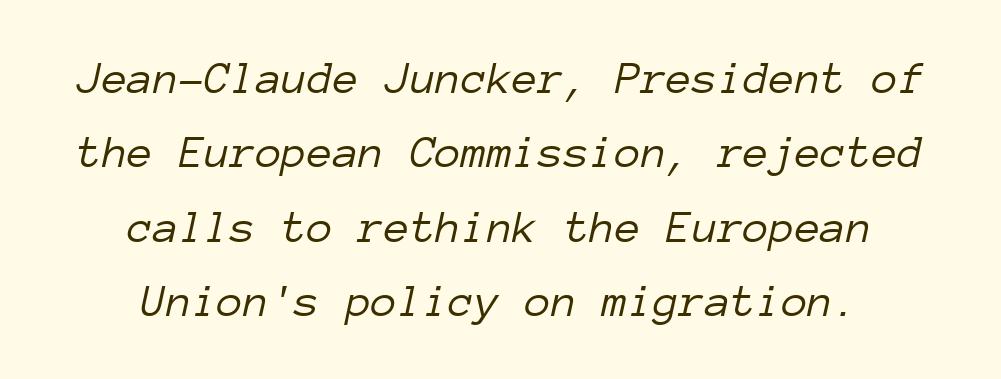
Is this a fixed-width face? Yes — each glyph sits in an identical cell. The type is set solid horizontally, with unmodified tracking. Heaviness? Minimal to ordinary, like unemphasized prose. Baseline-to-baseline distance is the conventional proportion of letter height. Short and long lines alike share a common midpoint.
